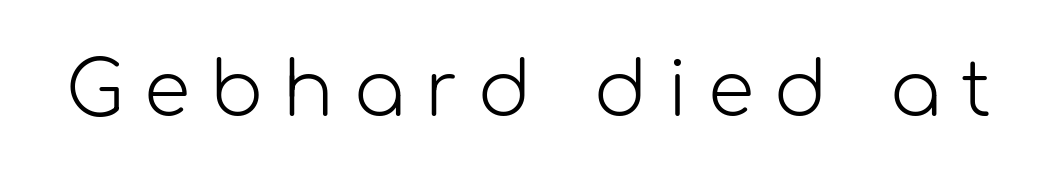
Words float on clear page, feet unadorned. Compared with typical body copy, the letter spacing here is much looser. The letters stand straight up with perfectly vertical stems. Each letter's strokes conclude bluntly, with no projecting serifs. The rendering uses natural spacing where letterforms have individual widths. Stroke thickness stays within the range of a standard reading face or lighter.
